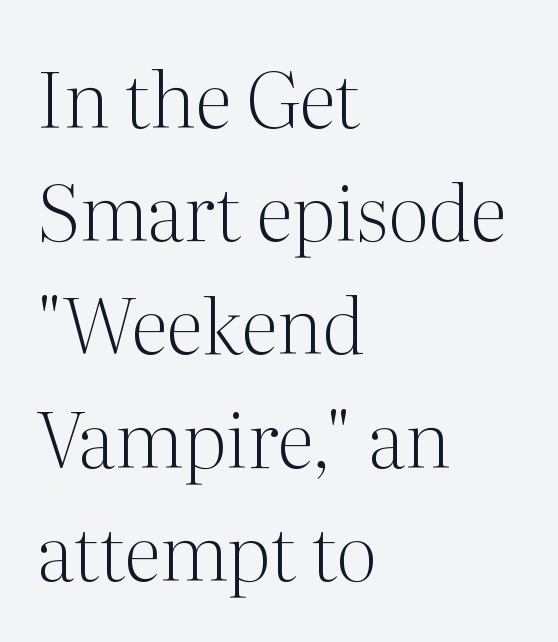
The image shows 77 px light serif type, upright; set left-aligned, normal line spacing (1.47x), normal letter spacing, not underlined; medium stroke contrast and a medium x-height.
